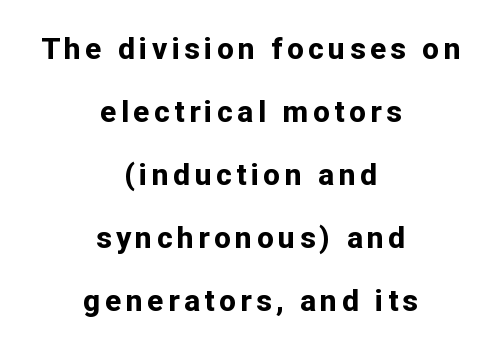
The image shows 30 px bold sans-serif type, upright; set centered, loose line spacing (2.1x), not underlined; low stroke contrast and a medium x-height.
